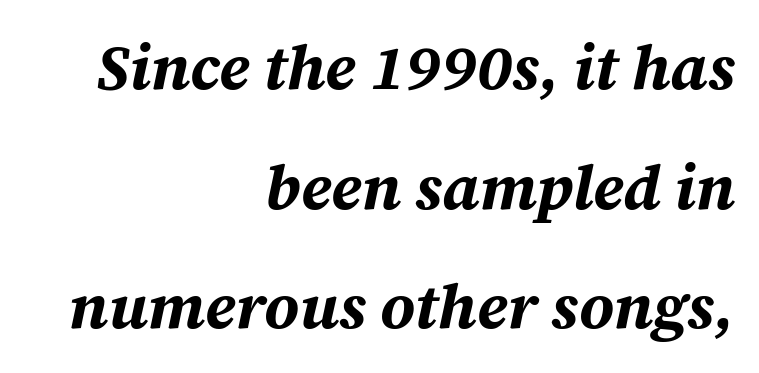
{"italic": "yes", "lean": "right", "slant_degrees": 12, "bold": "yes", "weight": "bold", "width": "normal", "stroke_contrast": "medium", "x_height": "medium", "monospaced": "no", "underline": "no", "align": "right", "line_spacing": "loose", "line_spacing_ratio": 1.9, "letter_spacing": "normal", "letter_spacing_em": 0.0, "glyph_px": 63}
